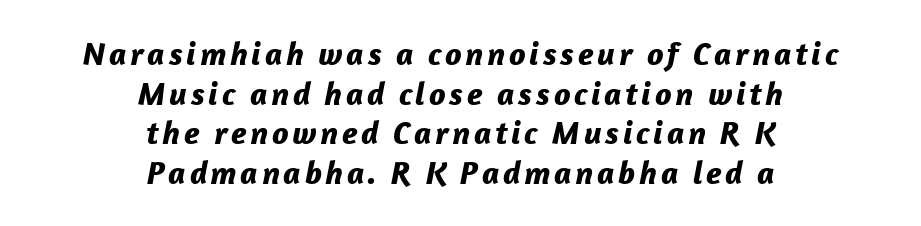
Q: Is the text bold? A: Yes.
Q: Is the text italic (slanted)? A: Yes, it leans right by about 12 degrees.
Q: Is the text underlined? A: No.
Q: How is the paragraph aligned? A: Centered.
Q: Width (condensed, normal, or wide)? A: Normal.
Q: Stroke contrast? A: Low.
Q: x-height? A: Medium.
Q: Monospaced? A: No.
